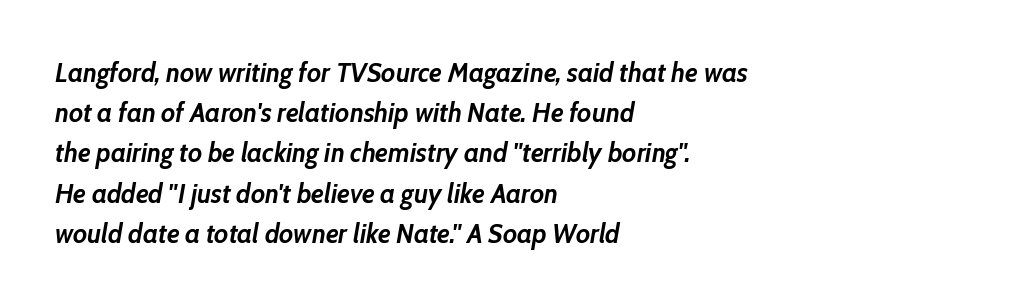
The image shows 27 px bold type, italic (leaning right); set left-aligned, normal line spacing (1.49x), normal letter spacing, not underlined.
